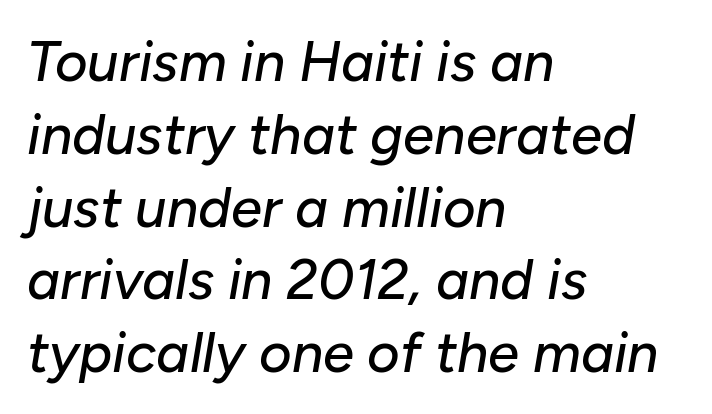
Q: Is the text italic (slanted)? A: Yes, it leans right by about 10 degrees.
Q: Is the text underlined? A: No.
Q: How is the paragraph aligned? A: Left-aligned.
Q: Is the spacing between letters normal or unusually wide? A: Normal.
Q: Is the spacing between lines tight, normal or loose? A: Normal.
Q: Width (condensed, normal, or wide)? A: Normal.
Q: Stroke contrast? A: Low.
Q: x-height? A: Medium.
Q: Monospaced? A: No.
